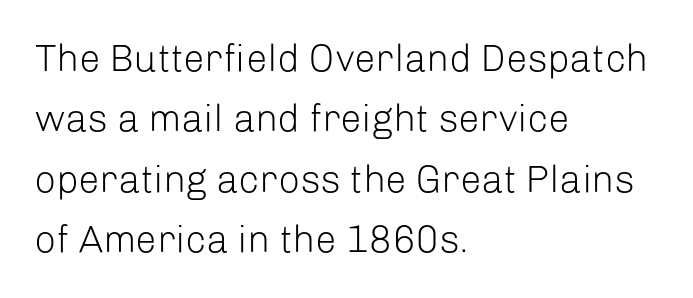
The rendering shows plain stroke endings on the letterforms — a sans-serif design. Horizontal bands of white between lines are of average thickness. This is not heavy type; no bold has been used. In terms of posture, this sample is upright.
